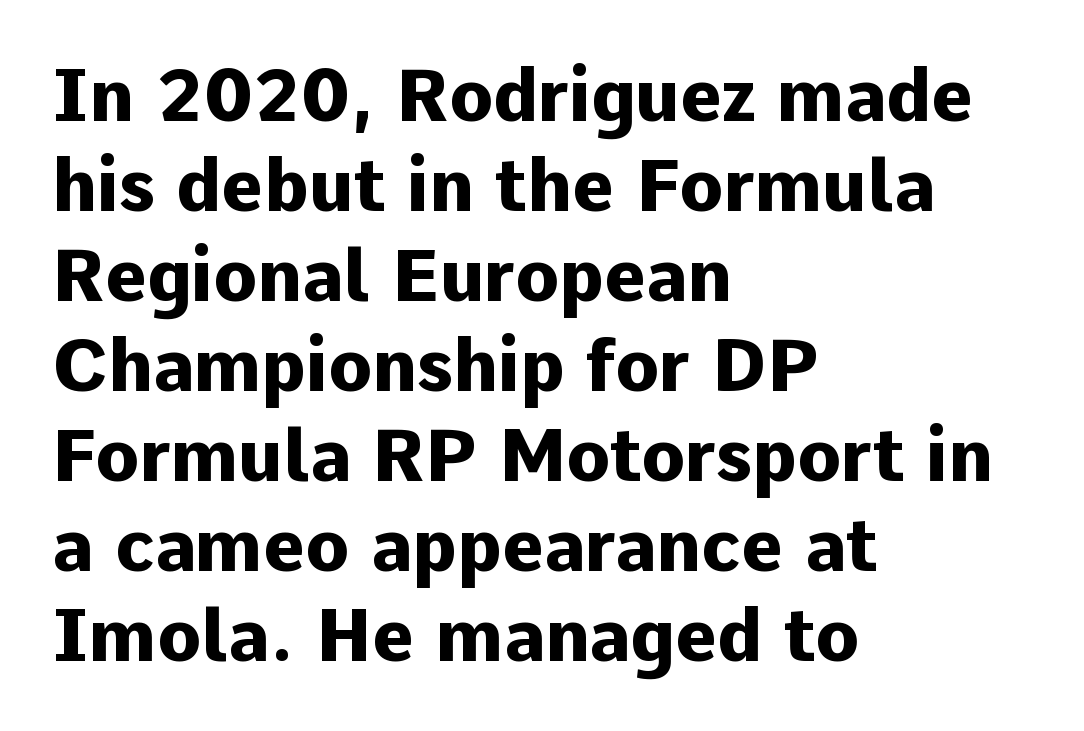
Q: Is the text bold? A: Yes.
Q: Is the text italic (slanted)? A: No, it is upright.
Q: Is the typeface a serif or a sans-serif typeface? A: Sans-serif.
Q: Is the text underlined? A: No.
Q: How is the paragraph aligned? A: Left-aligned.
Q: Is the spacing between letters normal or unusually wide? A: Normal.
Q: Is the spacing between lines tight, normal or loose? A: Normal.
Q: Width (condensed, normal, or wide)? A: Normal.
Q: Stroke contrast? A: Low.
Q: x-height? A: Medium.
Q: Monospaced? A: No.
